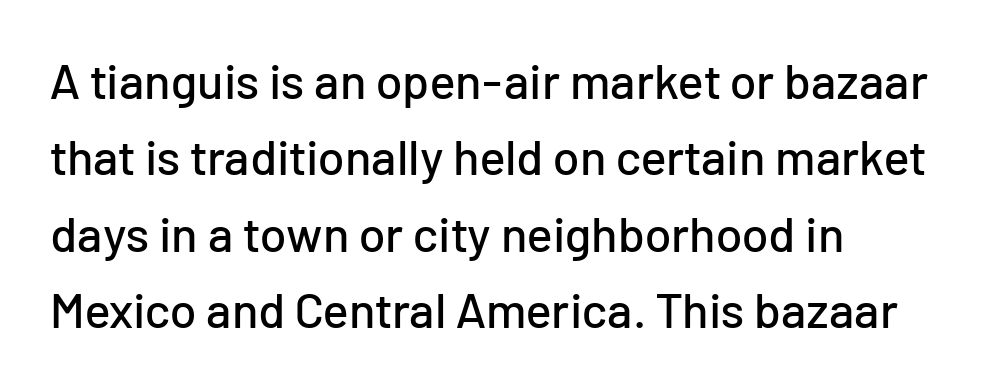
{"serif": "no", "italic": "no", "width": "normal", "stroke_contrast": "low", "x_height": "medium", "monospaced": "no", "underline": "no", "align": "left", "line_spacing": "normal", "line_spacing_ratio": 1.56, "letter_spacing": "normal", "letter_spacing_em": 0.0, "glyph_px": 49}
